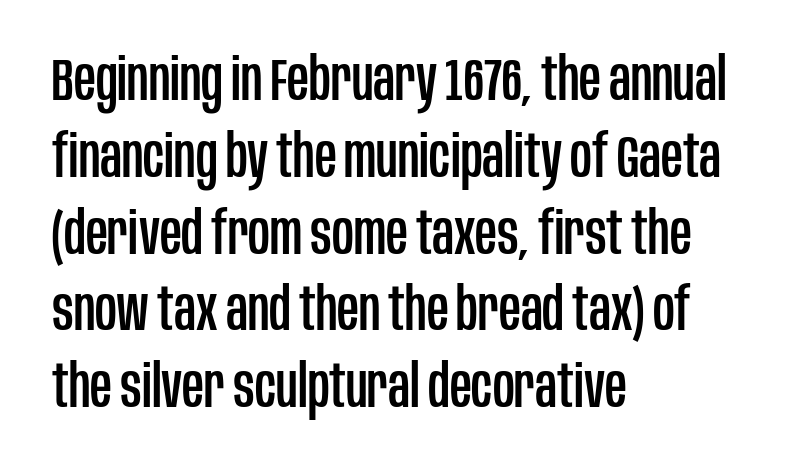
The image shows 60 px condensed sans-serif type, upright; set left-aligned, normal line spacing (1.28x), normal letter spacing, not underlined; low stroke contrast and a large x-height.
